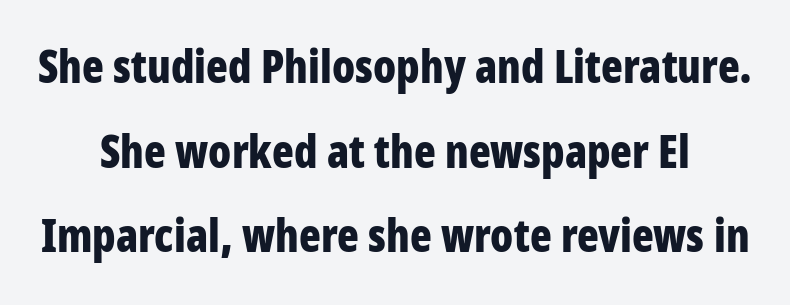
{"serif": "no", "italic": "no", "bold": "yes", "weight": "bold", "width": "condensed", "stroke_contrast": "low", "x_height": "large", "monospaced": "no", "underline": "no", "line_spacing_ratio": 1.88, "letter_spacing": "normal", "letter_spacing_em": 0.0, "glyph_px": 45}
